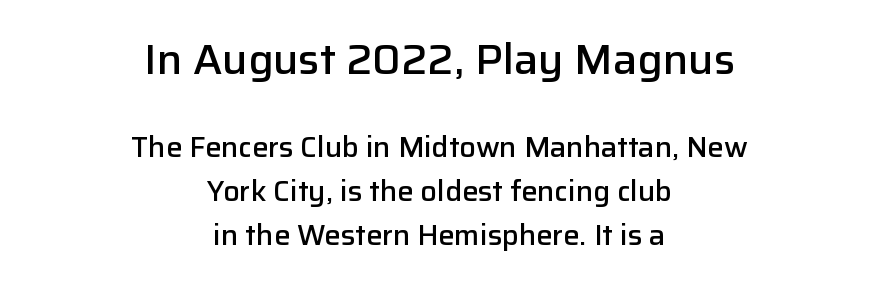
The image shows 43 px semibold sans-serif type, upright; set centered, normal line spacing (1.51x), normal letter spacing, not underlined; the first (top) block is 1.48x larger; low stroke contrast and a medium x-height.
